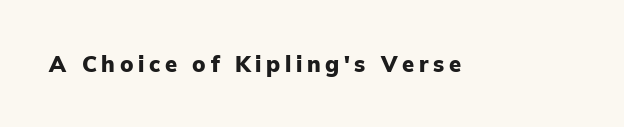
Q: Is the text bold? A: Yes.
Q: Is the text italic (slanted)? A: No, it is upright.
Q: Is the text underlined? A: No.
Q: Is the spacing between letters normal or unusually wide? A: Unusually wide.
